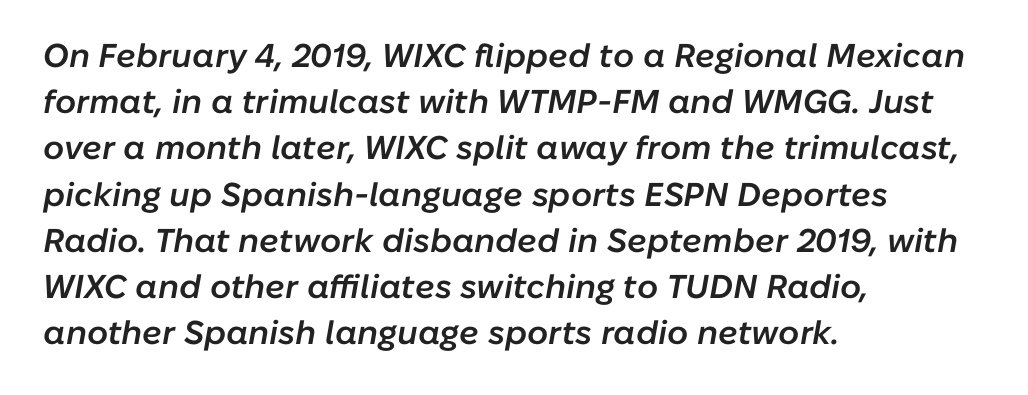
How heavy is the stroke? Medium-heavy — a semibold, shy of bold. The passage shown has conventional tracking throughout. Glance below the letters and you will spot only blank space. Style check: oblique. Is the block centered? No — it sits flush against the left margin. A typesetter would call this proportional, since set widths differ per character.
